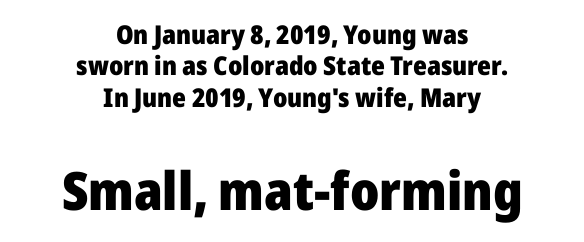
Spacing between characters is what you'd get straight out of the box. Here the designer chose a conventional face with non-uniform glyph widths. You get the small type first, then a jump to larger type. This is heavy type, rendered in bold. Quick note: underline off. Visually the block forms a symmetrical silhouette, jagged on both flanks.
